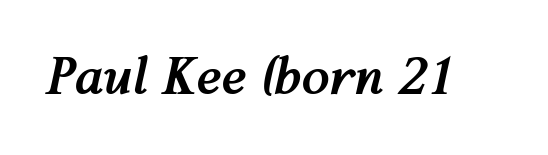
The image shows 51 px semibold type, italic (leaning right); set normal letter spacing, not underlined; medium stroke contrast and a medium x-height.
